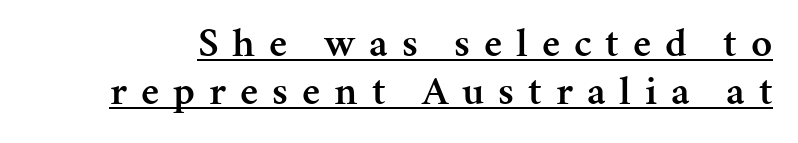
Q: Is the text bold? A: Semi-bold.
Q: Is the text italic (slanted)? A: No, it is upright.
Q: Is the typeface a serif or a sans-serif typeface? A: Serif.
Q: Is the text underlined? A: Yes.
Q: Is the spacing between letters normal or unusually wide? A: Unusually wide.
Q: Width (condensed, normal, or wide)? A: Normal.
Q: Stroke contrast? A: Medium.
Q: x-height? A: Medium.
Q: Monospaced? A: No.
